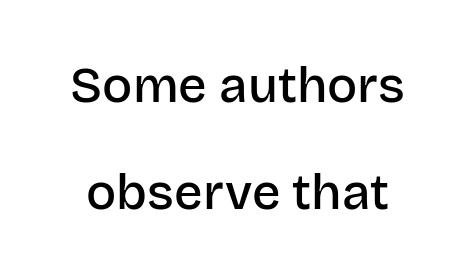
Q: Is the text bold? A: Semi-bold.
Q: Is the text italic (slanted)? A: No, it is upright.
Q: Is the typeface a serif or a sans-serif typeface? A: Sans-serif.
Q: Is the text underlined? A: No.
Q: Is the spacing between letters normal or unusually wide? A: Normal.
Q: Is the spacing between lines tight, normal or loose? A: Loose.
Q: Width (condensed, normal, or wide)? A: Normal.
Q: Stroke contrast? A: Low.
Q: x-height? A: Large.
Q: Monospaced? A: No.
